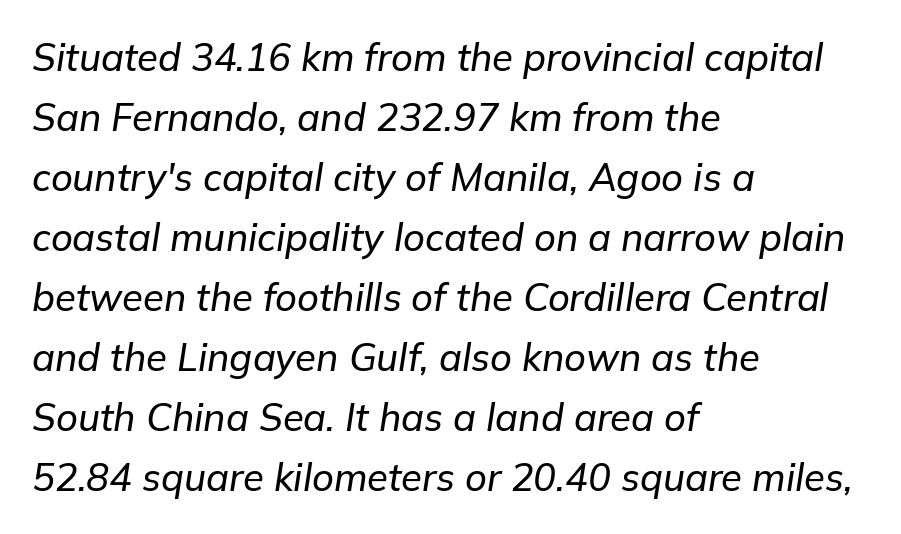
{"italic": "yes", "lean": "right", "slant_degrees": 9, "width": "normal", "stroke_contrast": "low", "x_height": "medium", "monospaced": "no", "underline": "no", "align": "left", "line_spacing": "normal", "line_spacing_ratio": 1.58, "letter_spacing": "normal", "letter_spacing_em": 0.0, "glyph_px": 38}
